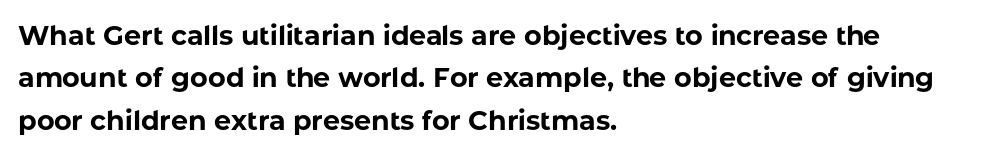
{"italic": "no", "bold": "yes", "underline": "no", "align": "left", "line_spacing": "normal", "line_spacing_ratio": 1.57, "letter_spacing": "normal", "letter_spacing_em": 0.0, "glyph_px": 27}
